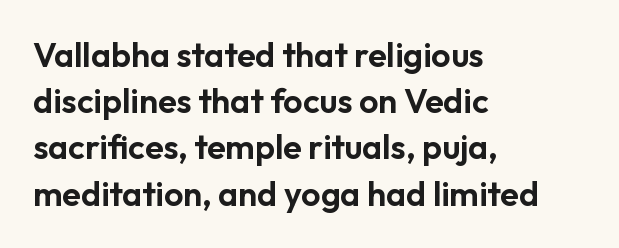
The lettering holds an erect, upright posture throughout. The space beneath each line is pristine and unruled. Regarding serifs, this sample does without them. These lines stack with their left ends in a neat column. The rendering uses natural spacing where letterforms have individual widths.
